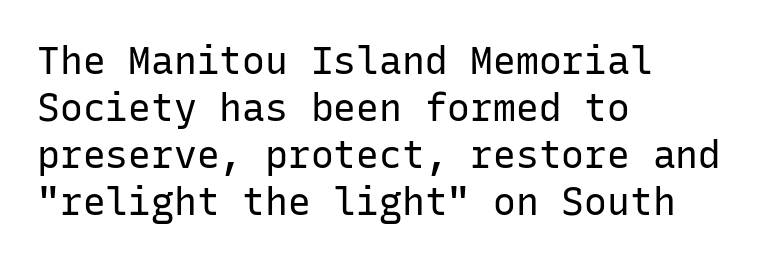
The font is comparable to plain body text, perhaps lighter. The typesetter chose a ragged-right arrangement here. Quick note: not italic, upright. Nothing unusual about the tracking: characters are spaced as the font intends.
